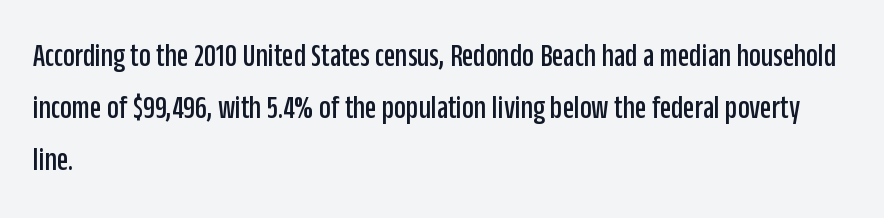
Q: Is the text italic (slanted)? A: No, it is upright.
Q: Is the typeface a serif or a sans-serif typeface? A: Sans-serif.
Q: Is the text underlined? A: No.
Q: How is the paragraph aligned? A: Left-aligned.
Q: Is the spacing between letters normal or unusually wide? A: Normal.
Q: Is the spacing between lines tight, normal or loose? A: Normal.
Q: Width (condensed, normal, or wide)? A: Condensed.
Q: Stroke contrast? A: Low.
Q: x-height? A: Large.
Q: Monospaced? A: No.
